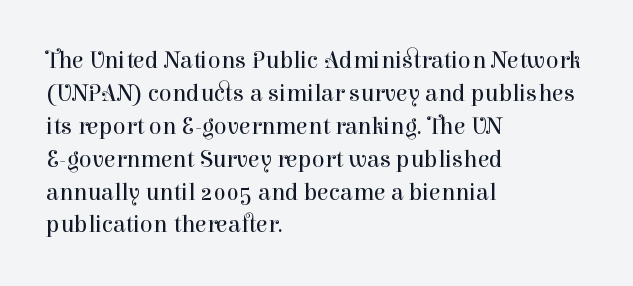
The image shows 24 px text type, upright; set left-aligned, normal line spacing (1.37x), normal letter spacing, not underlined.
